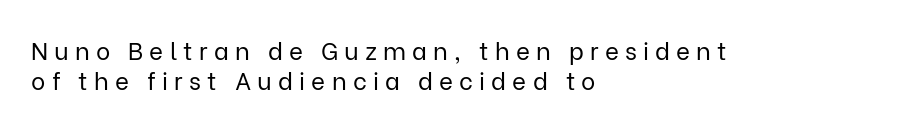
Q: Is the text bold? A: No.
Q: Is the text italic (slanted)? A: No, it is upright.
Q: Is the text underlined? A: No.
Q: How is the paragraph aligned? A: Left-aligned.
Q: Is the spacing between letters normal or unusually wide? A: Unusually wide.
Q: Is the spacing between lines tight, normal or loose? A: Normal.
